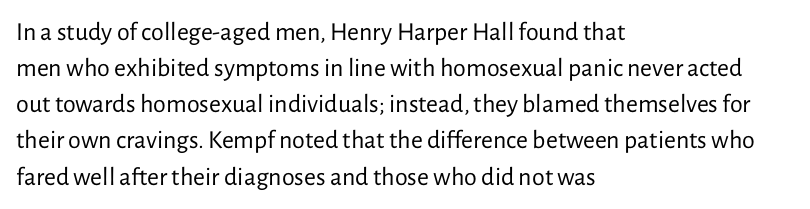
Q: Is the text bold? A: No.
Q: Is the text italic (slanted)? A: No, it is upright.
Q: Is the text underlined? A: No.
Q: How is the paragraph aligned? A: Left-aligned.
Q: Is the spacing between letters normal or unusually wide? A: Normal.
Q: Is the spacing between lines tight, normal or loose? A: Normal.
